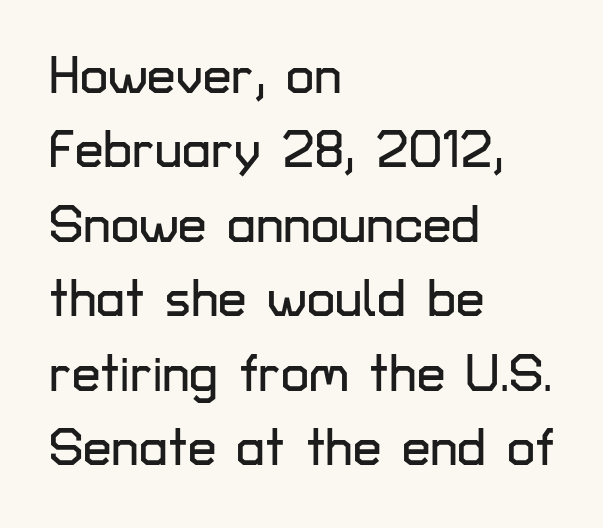
The image shows 51 px sans-serif type, upright; set left-aligned, normal line spacing (1.46x), normal letter spacing, not underlined; low stroke contrast and a medium x-height.
